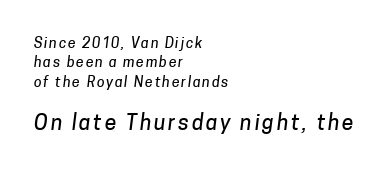
Q: Is the text underlined? A: No.
Q: How is the paragraph aligned? A: Left-aligned.
Q: Is the spacing between lines tight, normal or loose? A: Normal.
Q: Which block of text is set in a larger size, the first (top) or the second (bottom)? A: The second (bottom) one.
